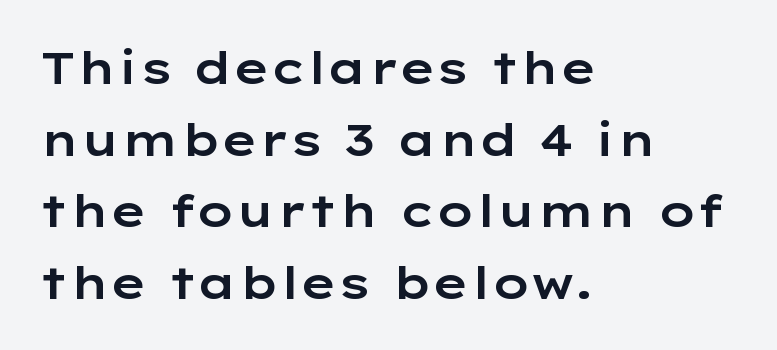
Quick note: underline off. The lines in this sample share a left origin and differ only in where they stop. Do the characters align in a grid? No, the font is proportional. Unlike italic type, these characters show no tilt at all.
